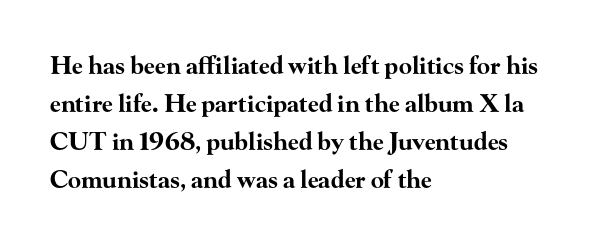
Any mark beneath the type? The region is blank. The letters stand upright; this is a roman face. The type is set solid horizontally, with unmodified tracking. Which margin do the lines hug? The left one — the right edge is uneven. The rendering uses a bold face; every stroke is thick and dark.
